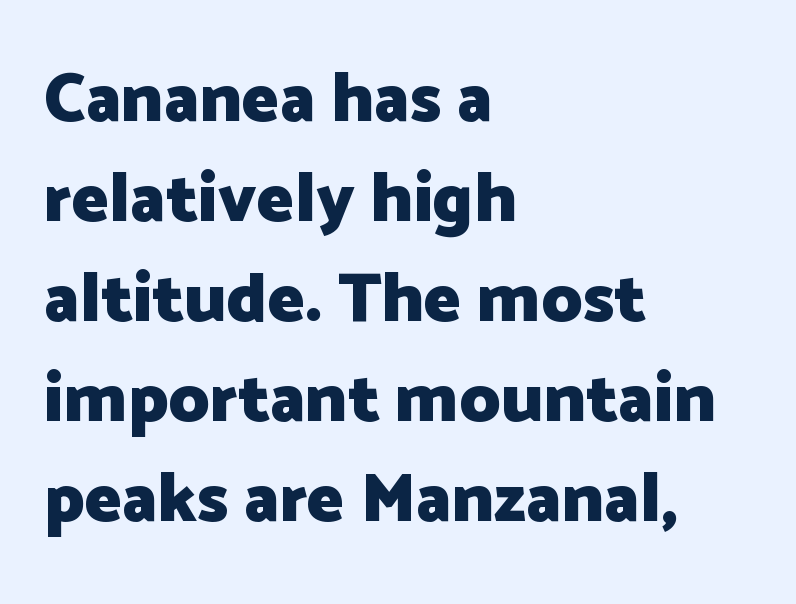
{"serif": "no", "italic": "no", "bold": "yes", "weight": "heavy", "width": "normal", "stroke_contrast": "low", "x_height": "medium", "monospaced": "no", "underline": "no", "align": "left", "line_spacing": "normal", "line_spacing_ratio": 1.43, "letter_spacing": "normal", "letter_spacing_em": 0.0, "glyph_px": 70}
